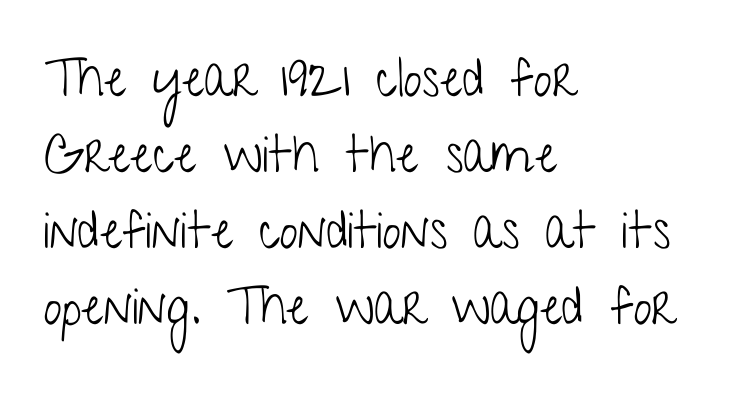
{"serif": "no", "italic": "no", "bold": "no", "weight": "light", "width": "condensed", "stroke_contrast": "low", "x_height": "medium", "monospaced": "no", "underline": "no", "align": "left", "line_spacing": "normal", "line_spacing_ratio": 1.46, "letter_spacing": "normal", "letter_spacing_em": 0.0, "glyph_px": 52}
